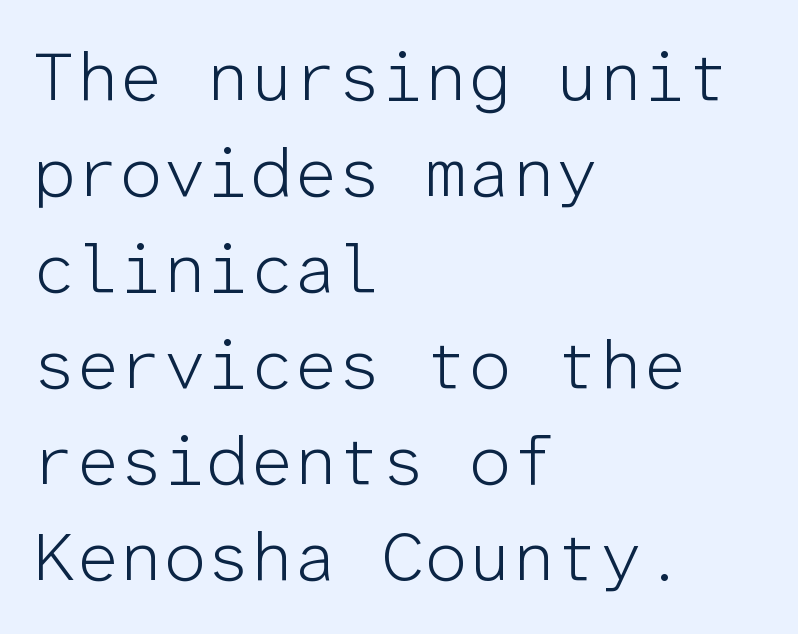
Q: Is the text bold? A: No.
Q: Is the text italic (slanted)? A: No, it is upright.
Q: Is the typeface a serif or a sans-serif typeface? A: Sans-serif.
Q: Is the text underlined? A: No.
Q: How is the paragraph aligned? A: Left-aligned.
Q: Is the spacing between letters normal or unusually wide? A: Normal.
Q: Is the spacing between lines tight, normal or loose? A: Normal.
Q: Width (condensed, normal, or wide)? A: Normal.
Q: Stroke contrast? A: Low.
Q: x-height? A: Medium.
Q: Monospaced? A: Yes.
